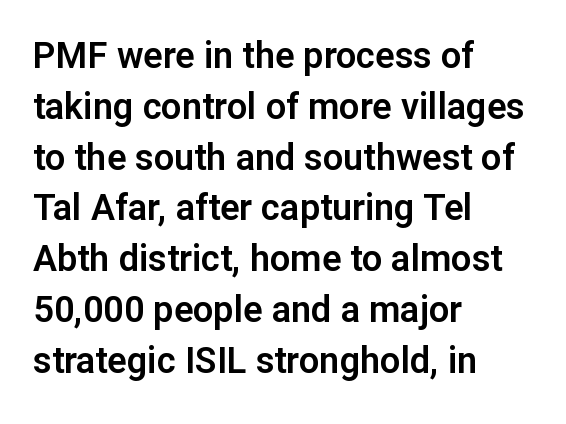
Q: Is the text italic (slanted)? A: No, it is upright.
Q: Is the typeface a serif or a sans-serif typeface? A: Sans-serif.
Q: Is the text underlined? A: No.
Q: How is the paragraph aligned? A: Left-aligned.
Q: Is the spacing between letters normal or unusually wide? A: Normal.
Q: Is the spacing between lines tight, normal or loose? A: Normal.
Q: Width (condensed, normal, or wide)? A: Normal.
Q: Stroke contrast? A: Low.
Q: x-height? A: Medium.
Q: Monospaced? A: No.
